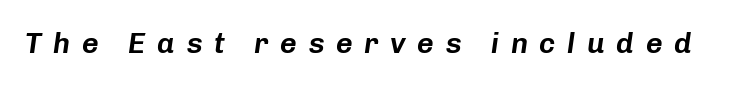
{"italic": "yes", "lean": "right", "slant_degrees": 8, "width": "normal", "stroke_contrast": "low", "x_height": "medium", "monospaced": "no", "underline": "no", "letter_spacing": "wide", "letter_spacing_em": 0.4, "glyph_px": 29}
